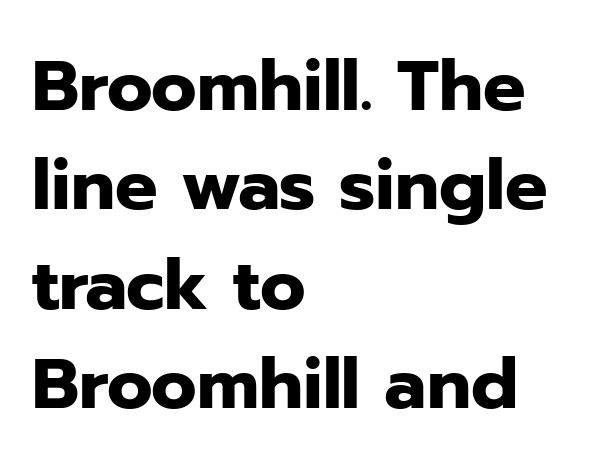
The image shows 71 px heavy sans-serif type, upright; set left-aligned, normal line spacing (1.4x), normal letter spacing, not underlined; low stroke contrast and a medium x-height.
